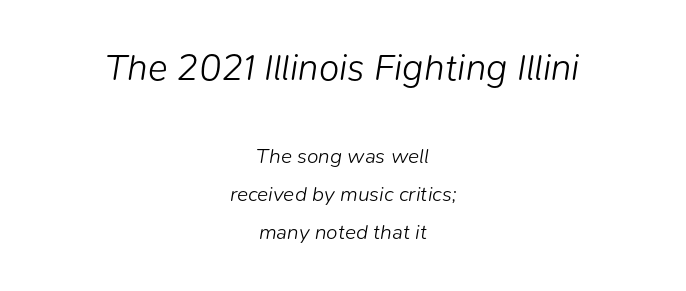
Q: Is the text bold? A: No.
Q: Is the text italic (slanted)? A: Yes, it leans right by about 9 degrees.
Q: Is the text underlined? A: No.
Q: How is the paragraph aligned? A: Centered.
Q: Is the spacing between letters normal or unusually wide? A: Normal.
Q: Which block of text is set in a larger size, the first (top) or the second (bottom)? A: The first (top) one.
Q: Width (condensed, normal, or wide)? A: Normal.
Q: Stroke contrast? A: Low.
Q: x-height? A: Medium.
Q: Monospaced? A: No.
